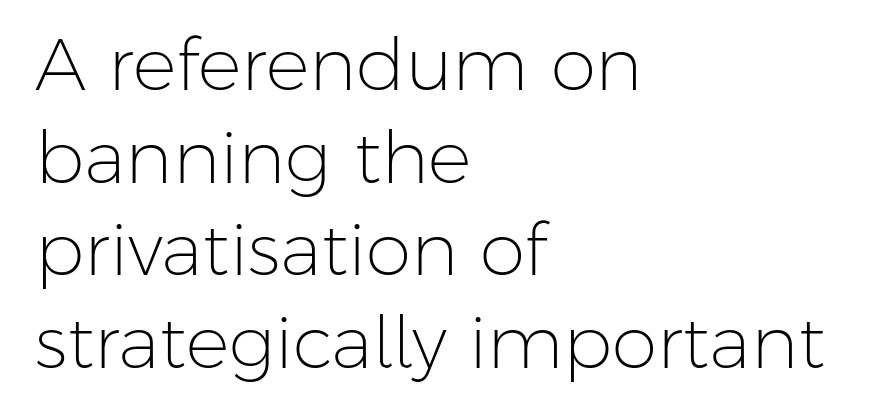
The image shows 73 px light sans-serif type, upright; set left-aligned, normal line spacing (1.27x), normal letter spacing, not underlined; low stroke contrast and a medium x-height.
